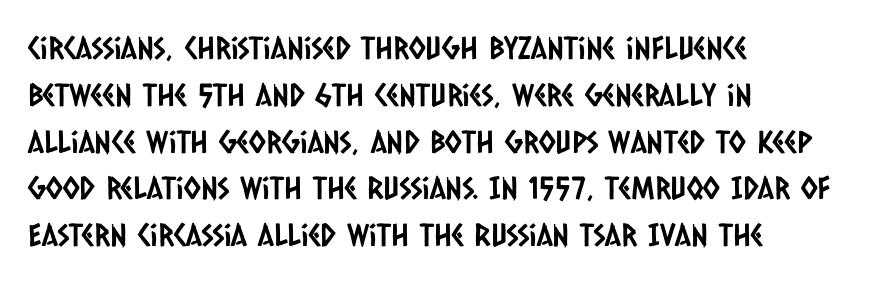
Font category for this specimen: sans-serif. The space directly below the letters is spotless. Vertical spacing — default. Do the characters align in a grid? No, the font is proportional. Casual observation: everything's shoved over to the left. A typesetter would call this zero additional tracking.
